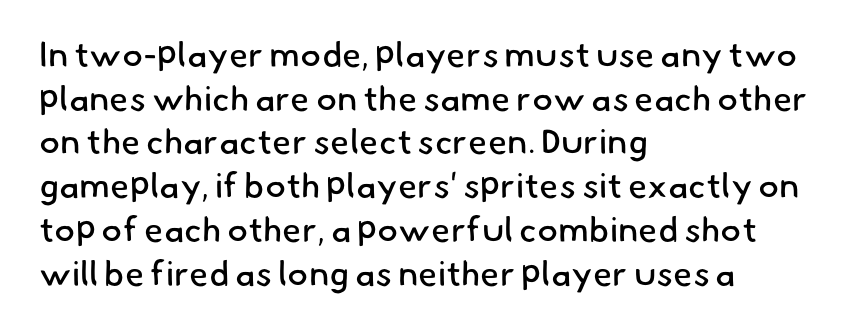
The image shows 35 px regular-weight sans-serif type; set left-aligned, normal line spacing (1.25x), normal letter spacing, not underlined; low stroke contrast and a small x-height.
